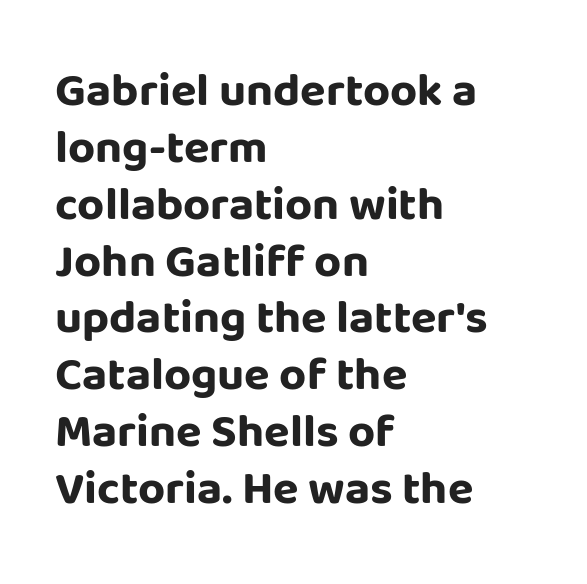
The image shows 47 px bold sans-serif type, upright; set left-aligned, line spacing 1.21x, normal letter spacing, not underlined; low stroke contrast and a large x-height.
